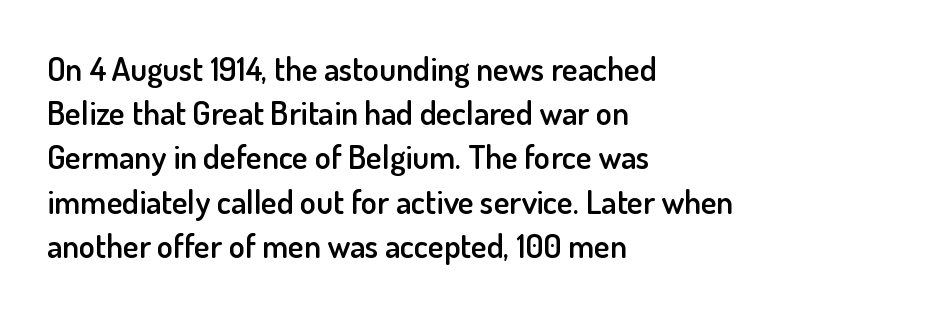
Q: Is the text bold? A: Semi-bold.
Q: Is the text italic (slanted)? A: No, it is upright.
Q: Is the typeface a serif or a sans-serif typeface? A: Sans-serif.
Q: Is the text underlined? A: No.
Q: How is the paragraph aligned? A: Left-aligned.
Q: Is the spacing between letters normal or unusually wide? A: Normal.
Q: Is the spacing between lines tight, normal or loose? A: Normal.
Q: Width (condensed, normal, or wide)? A: Normal.
Q: Stroke contrast? A: Low.
Q: x-height? A: Small.
Q: Monospaced? A: No.
